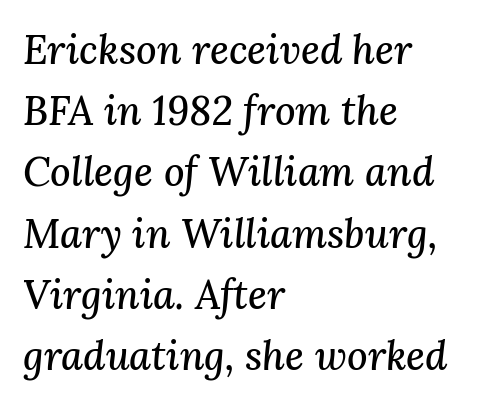
The image shows 40 px serif type, italic (leaning right); set left-aligned, normal line spacing (1.53x), normal letter spacing, not underlined; medium stroke contrast and a medium x-height.
